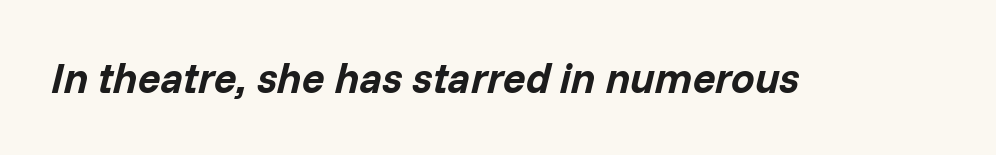
Emphasis by weight is at full strength: bold. The specimen reads as italic at a glance. A typesetter would call this zero additional tracking. Proportional: the letters do not fall into vertical columns. The specimen omits any rule beneath the text block's lines.
